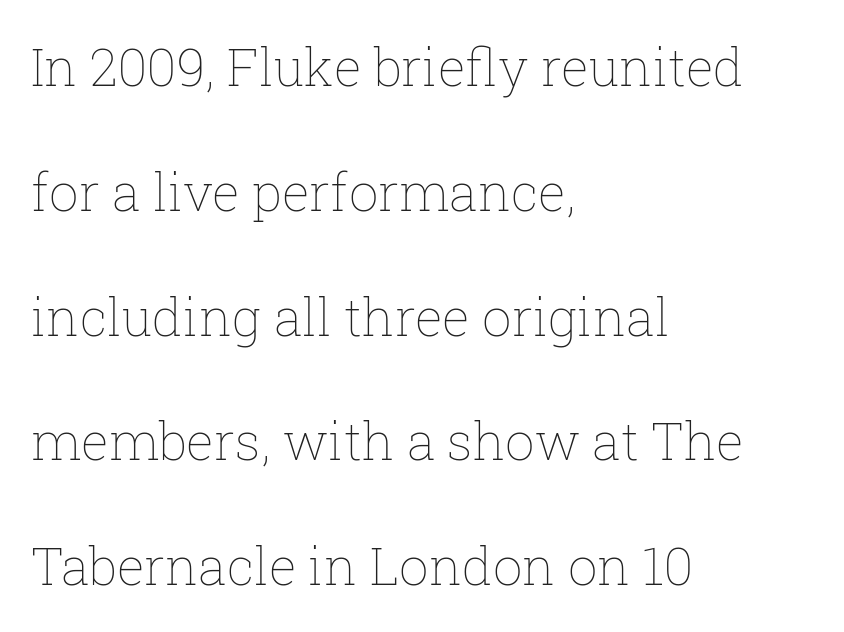
The image shows 52 px thin type, upright; set left-aligned, loose line spacing (2.4x), normal letter spacing, not underlined; low stroke contrast and a medium x-height.
